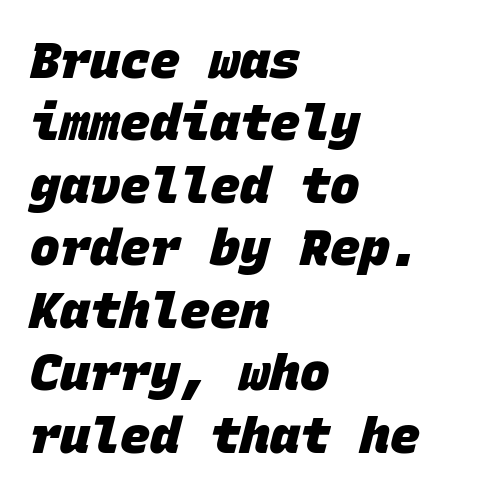
The image shows 50 px heavy sans-serif type, monospaced; set left-aligned, normal line spacing (1.25x), normal letter spacing, not underlined; low stroke contrast and a large x-height.
